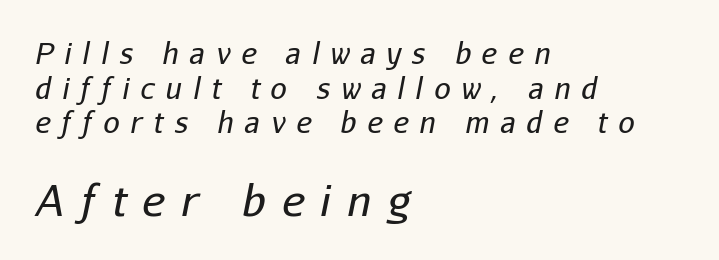
Check under the words: just untouched page. The typography opts for an oblique posture over an upright one. Typeset ragged right — the left edge is the straight one. Does the bottom block carry the larger type? Yes, it does. The letterforms sit at book weight or below.
